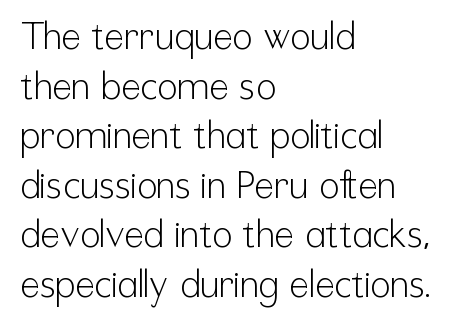
{"serif": "no", "italic": "no", "bold": "no", "weight": "light", "width": "condensed", "stroke_contrast": "low", "x_height": "medium", "monospaced": "no", "underline": "no", "align": "left", "line_spacing": "normal", "line_spacing_ratio": 1.34, "letter_spacing": "normal", "letter_spacing_em": 0.0, "glyph_px": 37}
